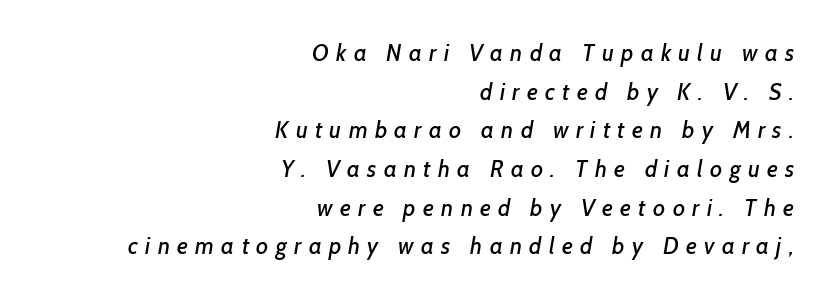
The image shows 23 px text type; set right-aligned, normal line spacing (1.68x), unusually wide letter spacing (+0.32 em), not underlined.
